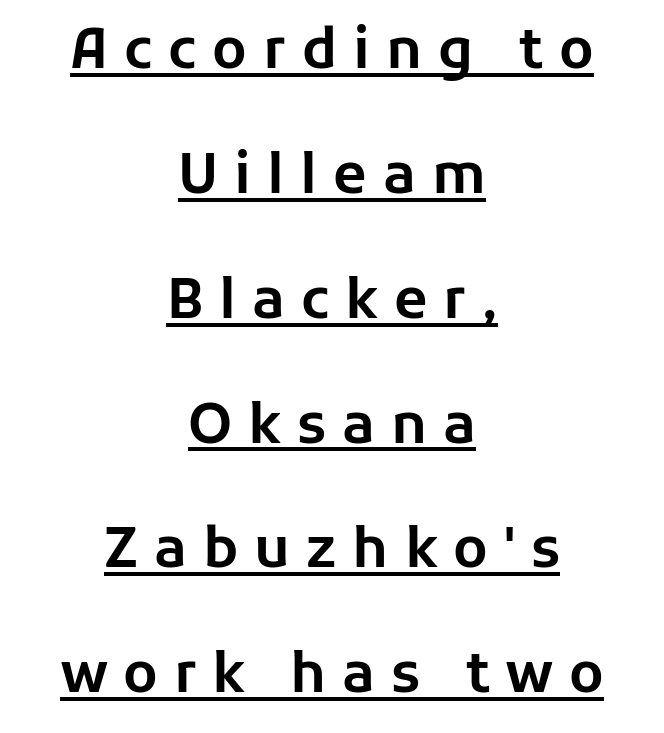
The image shows 55 px sans-serif type, upright; set centered, loose line spacing (2.27x), unusually wide letter spacing (+0.29 em), underlined; low stroke contrast and a medium x-height.
